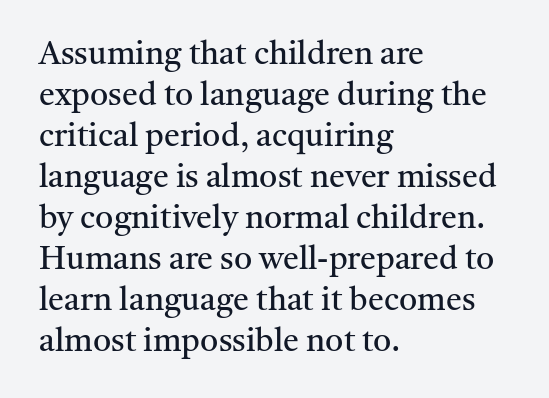
The image shows 32 px regular-weight serif type, upright; set left-aligned, normal line spacing (1.28x), normal letter spacing, not underlined; medium stroke contrast and a medium x-height.
